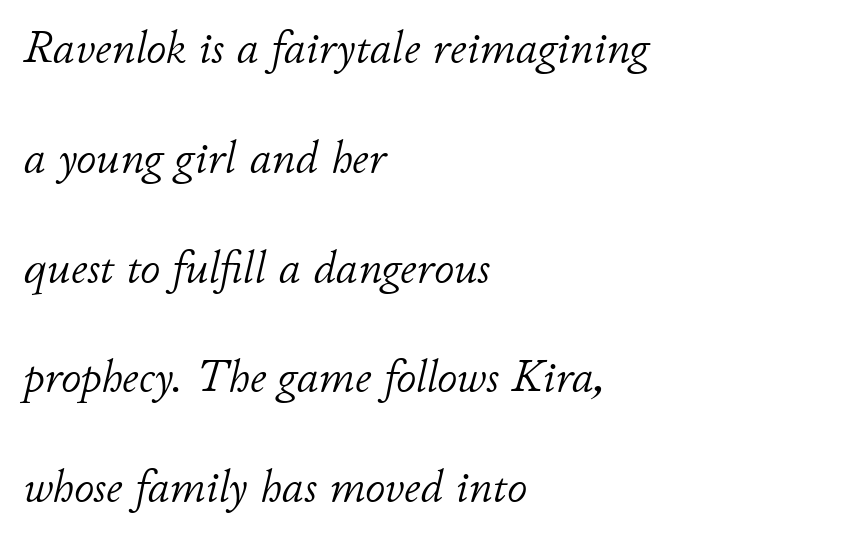
Q: Is the text bold? A: No.
Q: Is the text italic (slanted)? A: Yes, it leans right by about 11 degrees.
Q: Is the text underlined? A: No.
Q: How is the paragraph aligned? A: Left-aligned.
Q: Is the spacing between letters normal or unusually wide? A: Normal.
Q: Is the spacing between lines tight, normal or loose? A: Loose.
Q: Width (condensed, normal, or wide)? A: Normal.
Q: Stroke contrast? A: Low.
Q: x-height? A: Small.
Q: Monospaced? A: No.
